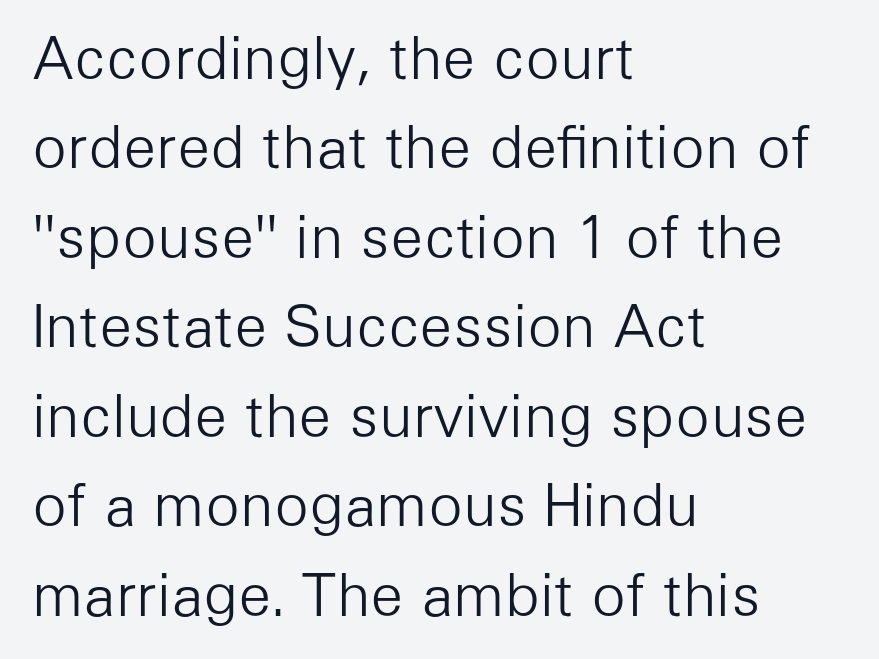
The image shows 57 px light sans-serif type, upright; set left-aligned, normal line spacing (1.57x), normal letter spacing, not underlined; low stroke contrast and a medium x-height.
